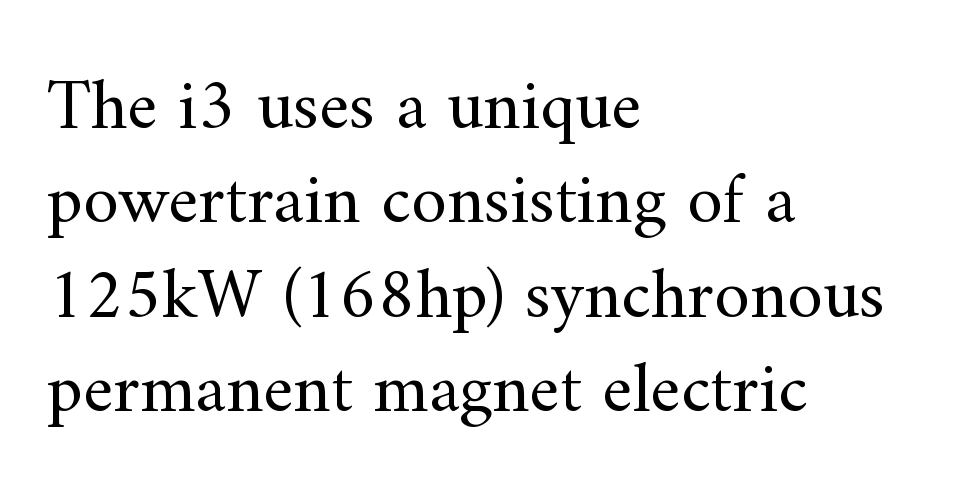
{"serif": "yes", "italic": "no", "bold": "no", "weight": "regular", "width": "normal", "stroke_contrast": "medium", "x_height": "small", "monospaced": "no", "underline": "no", "align": "left", "line_spacing": "normal", "line_spacing_ratio": 1.31, "letter_spacing": "normal", "letter_spacing_em": 0.0, "glyph_px": 72}
